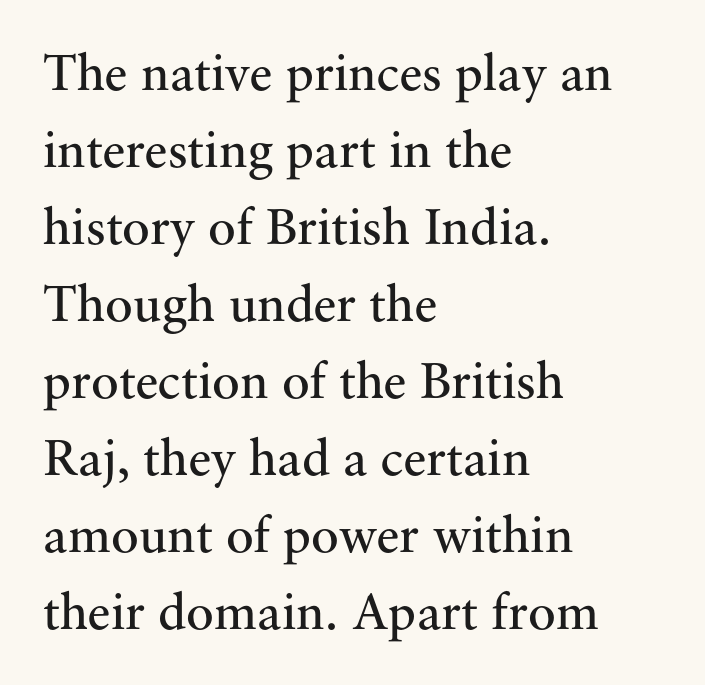
{"serif": "yes", "italic": "no", "bold": "no", "weight": "regular", "width": "normal", "stroke_contrast": "medium", "x_height": "small", "monospaced": "no", "underline": "no", "align": "left", "line_spacing": "normal", "line_spacing_ratio": 1.48, "letter_spacing": "normal", "letter_spacing_em": 0.0, "glyph_px": 52}
